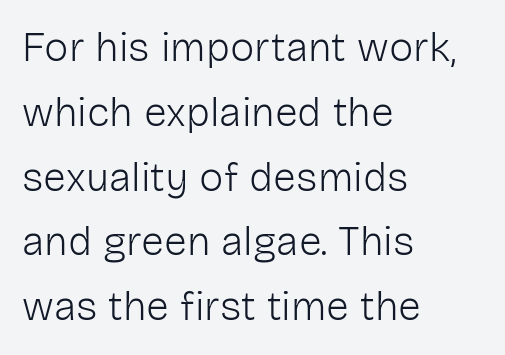
{"serif": "no", "italic": "no", "bold": "no", "weight": "light", "width": "normal", "stroke_contrast": "low", "x_height": "medium", "monospaced": "no", "underline": "no", "align": "left", "line_spacing": "normal", "line_spacing_ratio": 1.58, "letter_spacing": "normal", "letter_spacing_em": 0.0, "glyph_px": 41}
